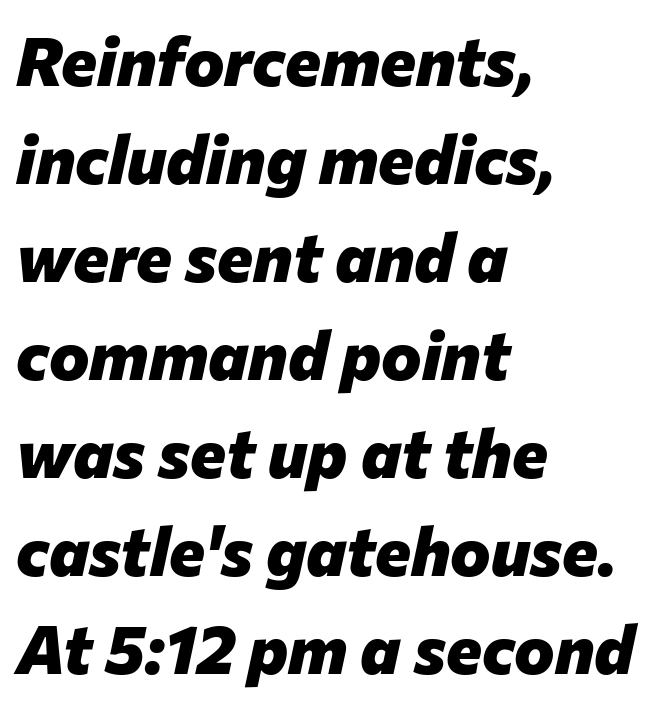
Looks like regular typesetting: each glyph gets only the width it needs. Tall strokes in this sample are angled rather than plumb. Nobody drew a line under any word here. The passage is arranged the way most books set body copy — flush left. Successive baselines arrive at the customary interval.
